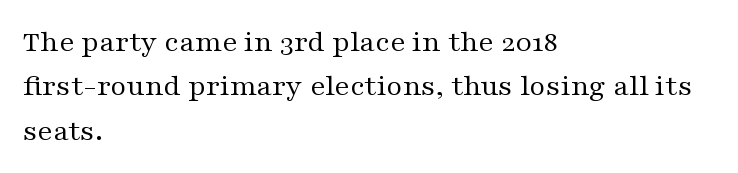
Q: Is the text bold? A: No.
Q: Is the text italic (slanted)? A: No, it is upright.
Q: Is the typeface a serif or a sans-serif typeface? A: Serif.
Q: Is the text underlined? A: No.
Q: How is the paragraph aligned? A: Left-aligned.
Q: Is the spacing between letters normal or unusually wide? A: Normal.
Q: Is the spacing between lines tight, normal or loose? A: Normal.
Q: Width (condensed, normal, or wide)? A: Wide.
Q: Stroke contrast? A: Medium.
Q: x-height? A: Medium.
Q: Monospaced? A: No.
